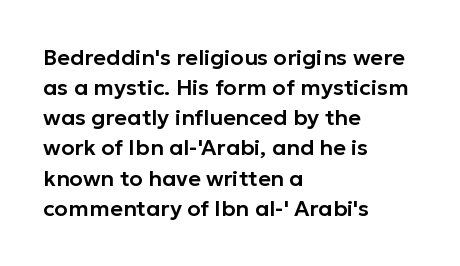
Q: Is the text italic (slanted)? A: No, it is upright.
Q: Is the text underlined? A: No.
Q: How is the paragraph aligned? A: Left-aligned.
Q: Is the spacing between letters normal or unusually wide? A: Normal.
Q: Is the spacing between lines tight, normal or loose? A: Normal.
